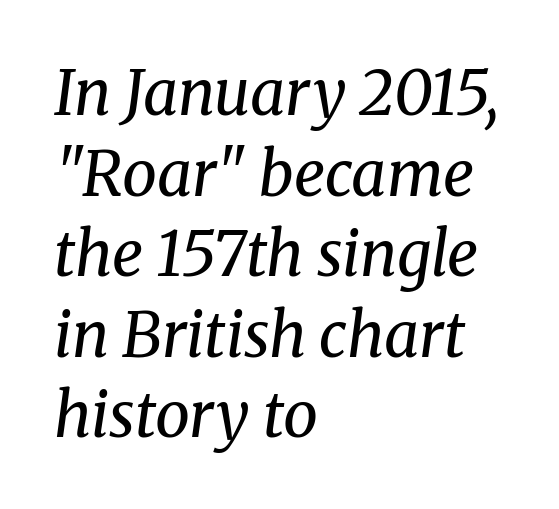
Q: Is the text bold? A: No.
Q: Is the text italic (slanted)? A: Yes, it leans right by about 8 degrees.
Q: Is the typeface a serif or a sans-serif typeface? A: Serif.
Q: Is the text underlined? A: No.
Q: How is the paragraph aligned? A: Left-aligned.
Q: Is the spacing between letters normal or unusually wide? A: Normal.
Q: Is the spacing between lines tight, normal or loose? A: Normal.
Q: Width (condensed, normal, or wide)? A: Normal.
Q: Stroke contrast? A: Medium.
Q: x-height? A: Medium.
Q: Monospaced? A: No.
